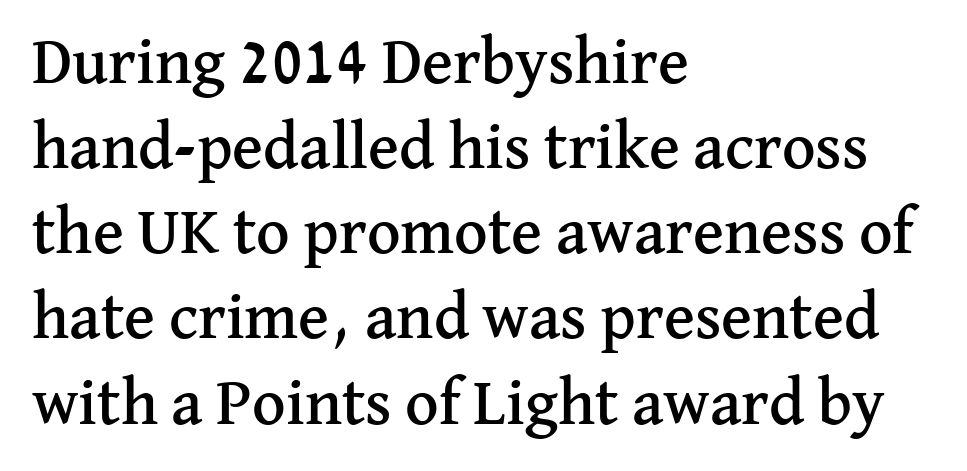
Q: Is the text italic (slanted)? A: No, it is upright.
Q: Is the typeface a serif or a sans-serif typeface? A: Serif.
Q: Is the text underlined? A: No.
Q: How is the paragraph aligned? A: Left-aligned.
Q: Is the spacing between letters normal or unusually wide? A: Normal.
Q: Is the spacing between lines tight, normal or loose? A: Normal.
Q: Width (condensed, normal, or wide)? A: Normal.
Q: Stroke contrast? A: Medium.
Q: x-height? A: Medium.
Q: Monospaced? A: No.
